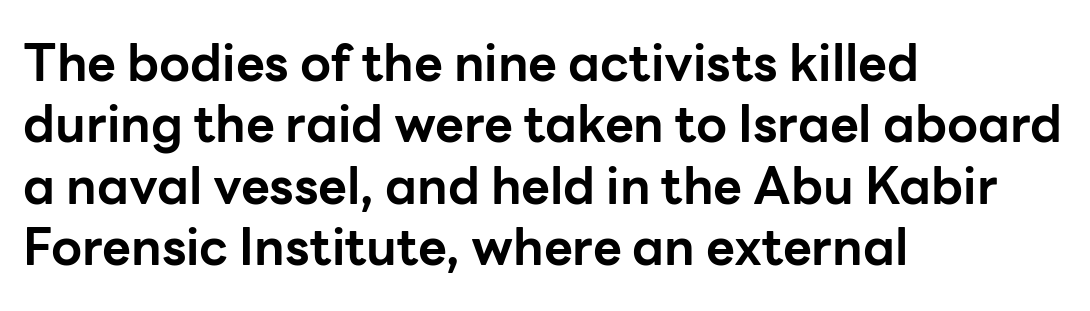
Q: Is the text bold? A: Yes.
Q: Is the text italic (slanted)? A: No, it is upright.
Q: Is the typeface a serif or a sans-serif typeface? A: Sans-serif.
Q: Is the text underlined? A: No.
Q: How is the paragraph aligned? A: Left-aligned.
Q: Is the spacing between letters normal or unusually wide? A: Normal.
Q: Width (condensed, normal, or wide)? A: Normal.
Q: Stroke contrast? A: Low.
Q: x-height? A: Medium.
Q: Monospaced? A: No.
